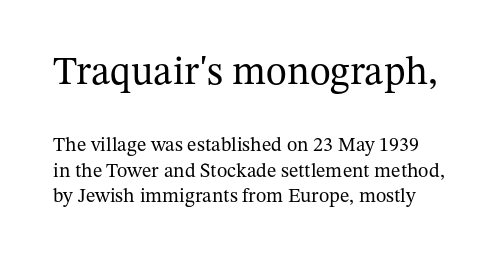
Stroke thickness stays within the range of a standard reading face or lighter. Is the letter spacing exaggerated? No — it looks like the ordinary default. The text was rendered using a seriffed face with decorative stroke endings. If you drew a line through each stem, it would be perfectly vertical. The upper block of text is set noticeably larger than the block beneath it.
